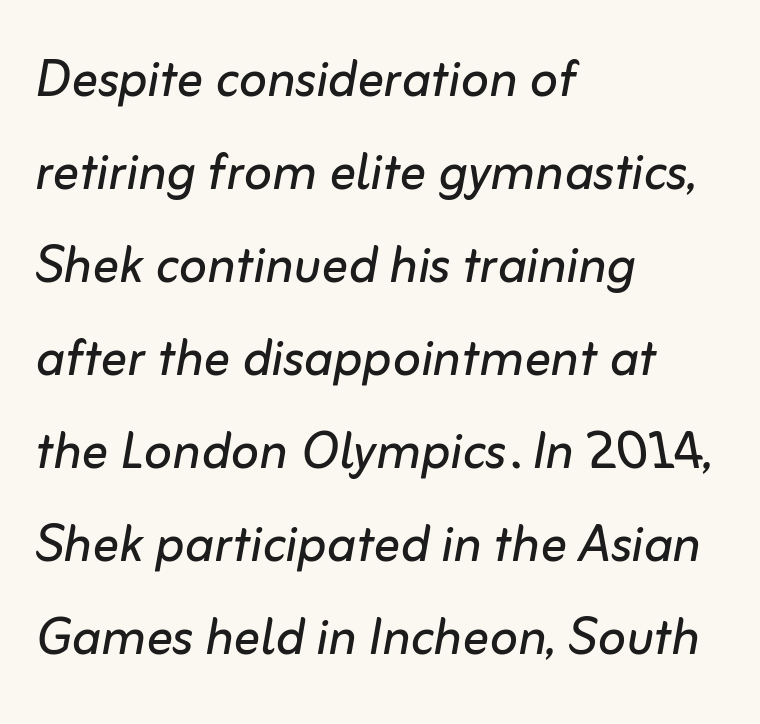
{"italic": "yes", "lean": "right", "slant_degrees": 10, "bold": "no", "weight": "regular", "width": "normal", "stroke_contrast": "low", "x_height": "medium", "monospaced": "no", "underline": "no", "align": "left", "line_spacing": "normal", "line_spacing_ratio": 1.41, "letter_spacing": "normal", "letter_spacing_em": 0.0, "glyph_px": 66}
